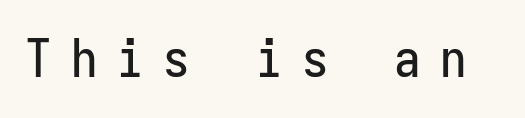
The glyphs are unaccompanied by any horizontal stroke below them. Is this a fixed-width face? Yes — each glyph sits in an identical cell. Caption: expanded tracking, letters set apart. The designer went with a sans here, leaving each stem footless.
